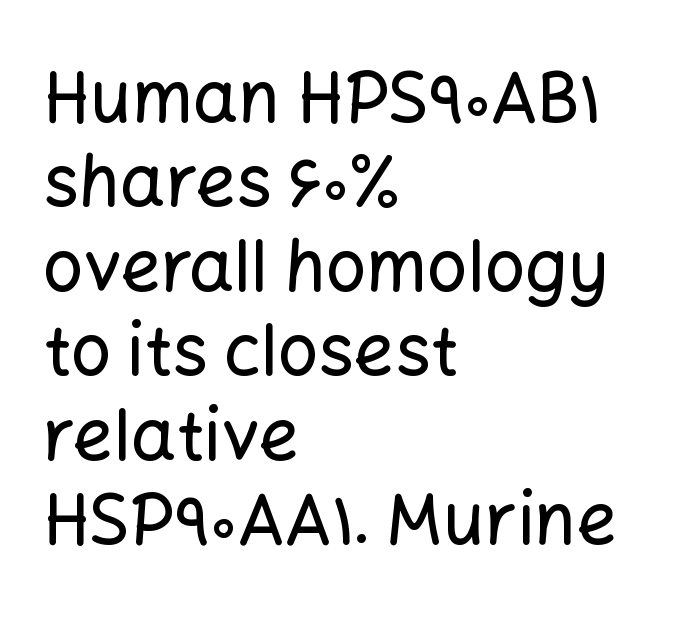
Q: Is the text italic (slanted)? A: No, it is upright.
Q: Is the typeface a serif or a sans-serif typeface? A: Sans-serif.
Q: Is the text underlined? A: No.
Q: How is the paragraph aligned? A: Left-aligned.
Q: Is the spacing between letters normal or unusually wide? A: Normal.
Q: Width (condensed, normal, or wide)? A: Normal.
Q: Stroke contrast? A: Low.
Q: x-height? A: Medium.
Q: Monospaced? A: No.
